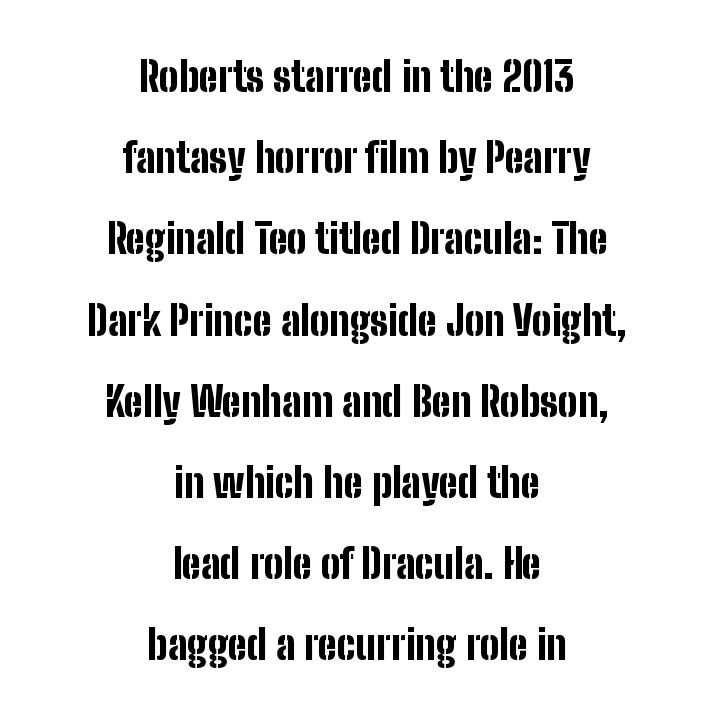
On the weight axis this lands at bold, roughly 700. Underlining? Definitely not there. This sample has the flowing, uneven cadence of proportional lettering. What kind of face is this? One without serifs — a sans. In CSS terms this would be text-align: center.
